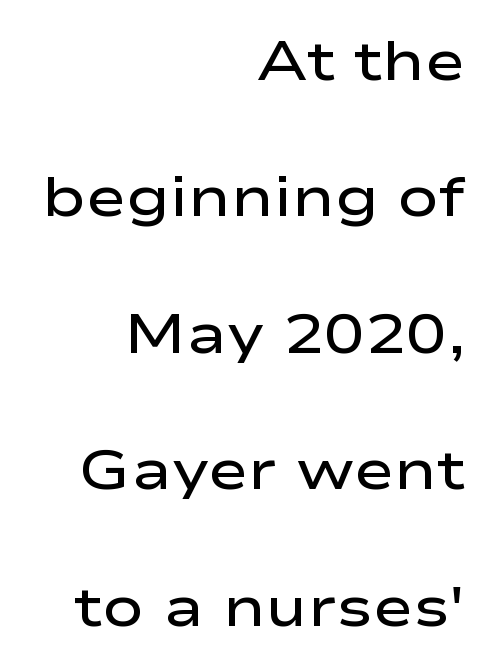
{"serif": "no", "italic": "no", "bold": "semi", "weight": "semibold", "width": "wide", "stroke_contrast": "low", "x_height": "medium", "monospaced": "no", "underline": "no", "align": "right", "line_spacing": "loose", "line_spacing_ratio": 2.48, "letter_spacing": "normal", "letter_spacing_em": 0.0, "glyph_px": 55}
